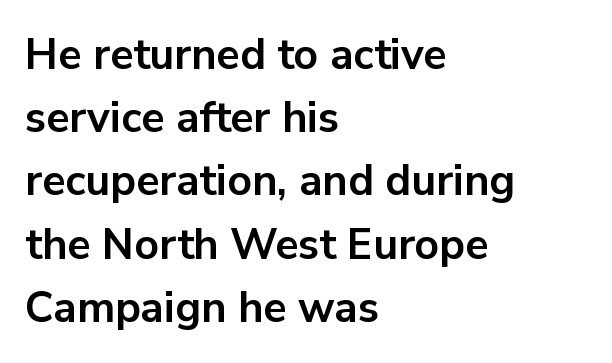
Q: Is the text bold? A: Yes.
Q: Is the text italic (slanted)? A: No, it is upright.
Q: Is the typeface a serif or a sans-serif typeface? A: Sans-serif.
Q: Is the text underlined? A: No.
Q: How is the paragraph aligned? A: Left-aligned.
Q: Is the spacing between letters normal or unusually wide? A: Normal.
Q: Is the spacing between lines tight, normal or loose? A: Normal.
Q: Width (condensed, normal, or wide)? A: Normal.
Q: Stroke contrast? A: Low.
Q: x-height? A: Medium.
Q: Monospaced? A: No.
